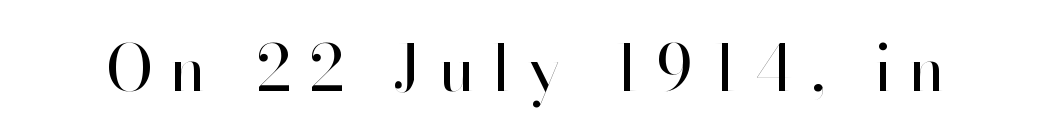
The image shows 64 px regular-weight sans-serif type, upright; set unusually wide letter spacing (+0.27 em), not underlined; high stroke contrast and a small x-height.
